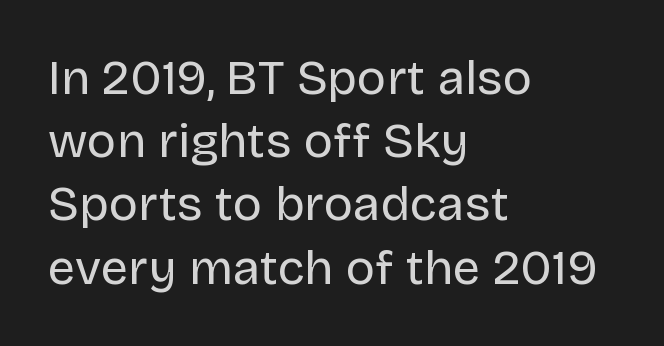
The letterforms sit shoulder to shoulder at normal distance. If you measured baseline to baseline, you'd find a middling distance. The space directly below the letters is spotless. Left-aligned paragraph, ragged on the right.
